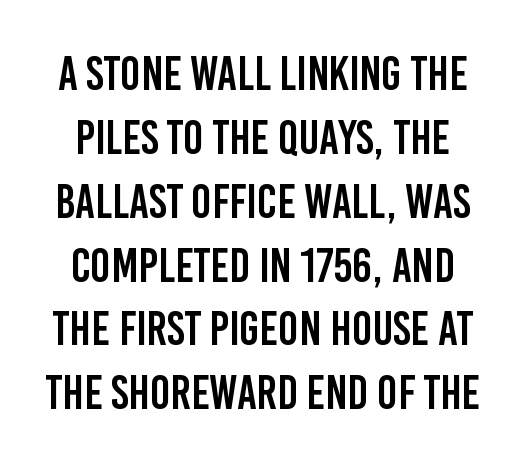
The image shows 48 px condensed sans-serif type, upright; set normal line spacing (1.33x), normal letter spacing, not underlined; low stroke contrast and a large x-height.
